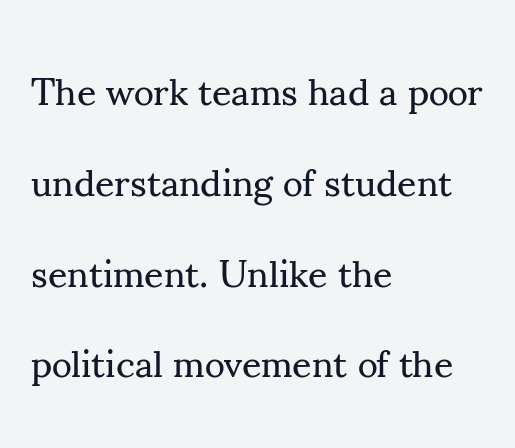
{"serif": "yes", "italic": "no", "bold": "no", "weight": "regular", "width": "normal", "stroke_contrast": "medium", "x_height": "small", "monospaced": "no", "underline": "no", "align": "left", "line_spacing": "loose", "line_spacing_ratio": 2.39, "letter_spacing": "normal", "letter_spacing_em": 0.0, "glyph_px": 38}
